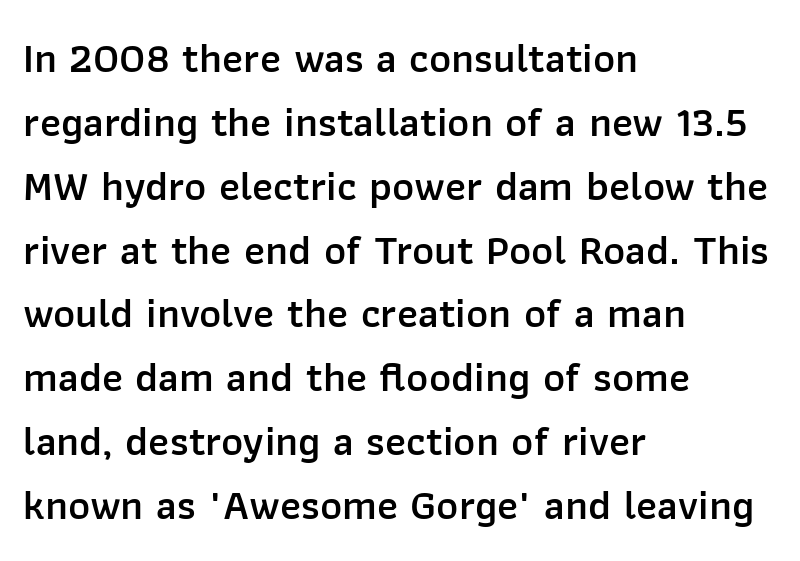
The image shows 42 px semibold sans-serif type, upright; set left-aligned, normal line spacing (1.52x), normal letter spacing, not underlined; low stroke contrast and a medium x-height.
